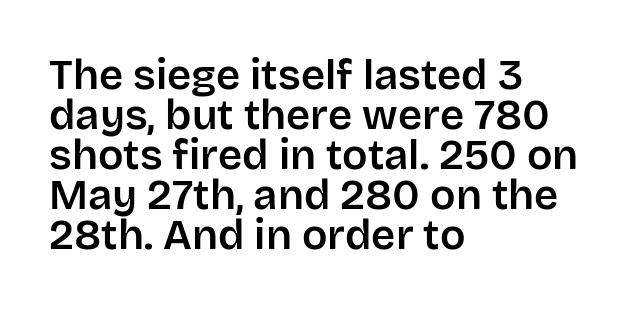
The image shows 42 px sans-serif type, upright; set left-aligned, tight line spacing (0.95x), normal letter spacing, not underlined; low stroke contrast and a large x-height.
